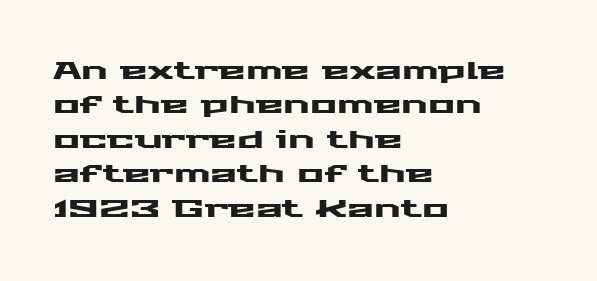
Q: Is the text italic (slanted)? A: No, it is upright.
Q: Is the text underlined? A: No.
Q: How is the paragraph aligned? A: Left-aligned.
Q: Is the spacing between letters normal or unusually wide? A: Normal.
Q: Is the spacing between lines tight, normal or loose? A: Normal.
